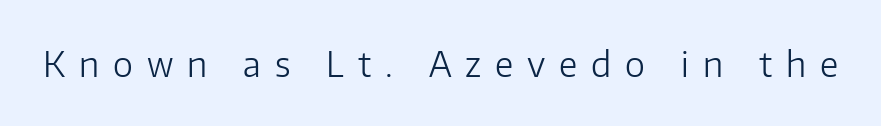
Q: Is the text bold? A: No.
Q: Is the text italic (slanted)? A: No, it is upright.
Q: Is the typeface a serif or a sans-serif typeface? A: Sans-serif.
Q: Is the text underlined? A: No.
Q: Is the spacing between letters normal or unusually wide? A: Unusually wide.
Q: Width (condensed, normal, or wide)? A: Normal.
Q: Stroke contrast? A: Low.
Q: x-height? A: Medium.
Q: Monospaced? A: No.
